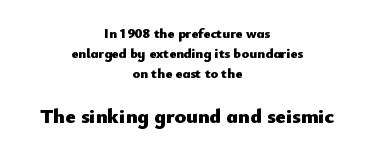
{"italic": "no", "bold": "yes", "underline": "no", "align": "center", "line_spacing": "normal", "line_spacing_ratio": 1.43, "letter_spacing": "normal", "letter_spacing_em": 0.0, "larger_block": "second", "size_ratio": 1.5, "glyph_px": 21}
